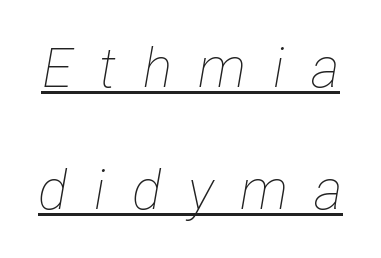
Q: Is the text bold? A: No.
Q: Is the text italic (slanted)? A: Yes, it leans right by about 12 degrees.
Q: Is the text underlined? A: Yes.
Q: Is the spacing between letters normal or unusually wide? A: Unusually wide.
Q: Is the spacing between lines tight, normal or loose? A: Loose.
Q: Width (condensed, normal, or wide)? A: Condensed.
Q: Stroke contrast? A: Low.
Q: x-height? A: Medium.
Q: Monospaced? A: No.
